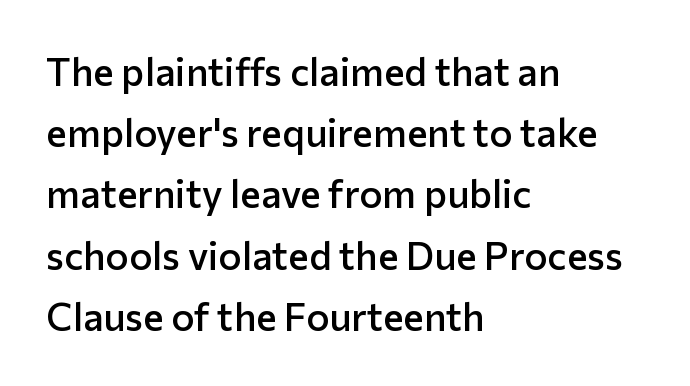
Q: Is the text bold? A: Semi-bold.
Q: Is the text italic (slanted)? A: No, it is upright.
Q: Is the typeface a serif or a sans-serif typeface? A: Sans-serif.
Q: Is the text underlined? A: No.
Q: How is the paragraph aligned? A: Left-aligned.
Q: Is the spacing between letters normal or unusually wide? A: Normal.
Q: Is the spacing between lines tight, normal or loose? A: Normal.
Q: Width (condensed, normal, or wide)? A: Normal.
Q: Stroke contrast? A: Low.
Q: x-height? A: Medium.
Q: Monospaced? A: No.
